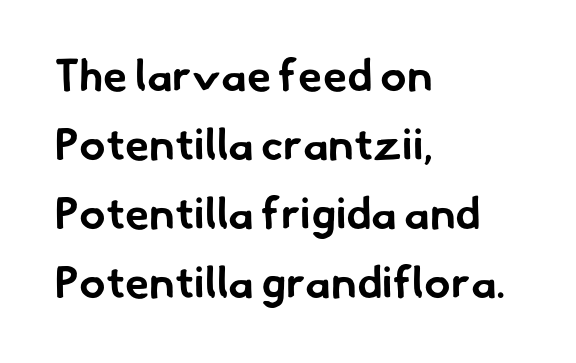
{"serif": "no", "bold": "yes", "weight": "bold", "width": "normal", "stroke_contrast": "low", "x_height": "small", "monospaced": "no", "underline": "no", "align": "left", "line_spacing": "normal", "line_spacing_ratio": 1.57, "letter_spacing": "normal", "letter_spacing_em": 0.0, "glyph_px": 44}
